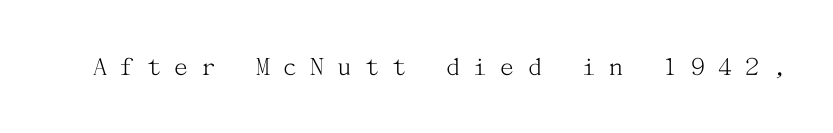
Summary of weight: not heavy and not bold. Do the letters lean? They stand straight. The passage shown is not underscored anywhere. Is this a sans? No — the strokes have serifs. The passage shown has open, widely tracked lettering throughout.
